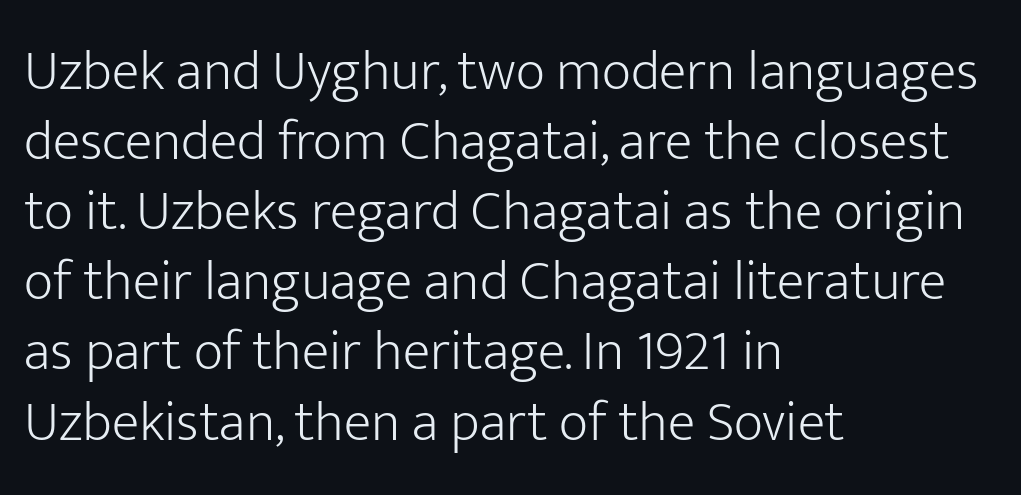
The image shows 57 px light sans-serif type, upright; set left-aligned, line spacing 1.23x, normal letter spacing, not underlined; low stroke contrast and a medium x-height.
